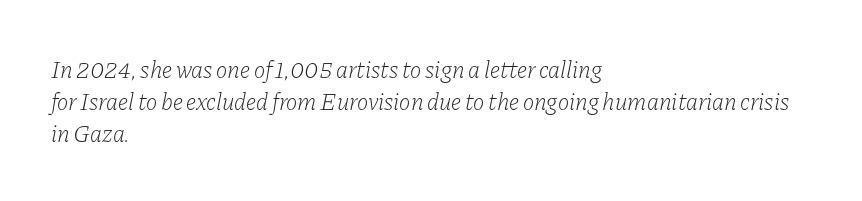
Q: Is the text bold? A: No.
Q: Is the text italic (slanted)? A: Yes, it leans right by about 11 degrees.
Q: Is the text underlined? A: No.
Q: How is the paragraph aligned? A: Left-aligned.
Q: Is the spacing between letters normal or unusually wide? A: Normal.
Q: Is the spacing between lines tight, normal or loose? A: Normal.
